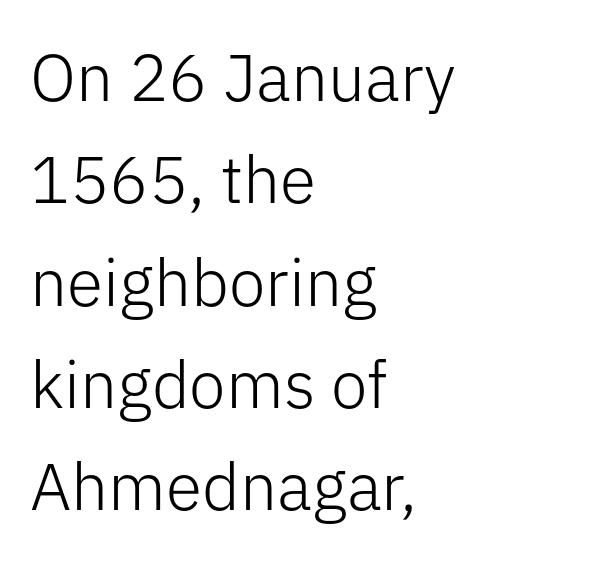
Q: Is the text bold? A: No.
Q: Is the text italic (slanted)? A: No, it is upright.
Q: Is the typeface a serif or a sans-serif typeface? A: Sans-serif.
Q: Is the text underlined? A: No.
Q: How is the paragraph aligned? A: Left-aligned.
Q: Is the spacing between letters normal or unusually wide? A: Normal.
Q: Is the spacing between lines tight, normal or loose? A: Normal.
Q: Width (condensed, normal, or wide)? A: Normal.
Q: Stroke contrast? A: Low.
Q: x-height? A: Medium.
Q: Monospaced? A: No.
